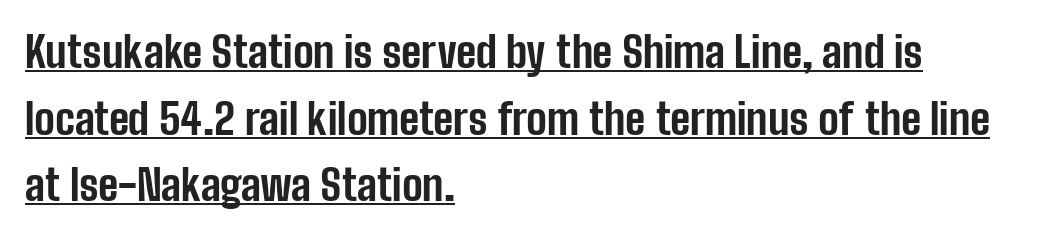
{"serif": "no", "italic": "no", "bold": "yes", "weight": "bold", "width": "condensed", "stroke_contrast": "low", "x_height": "medium", "monospaced": "no", "underline": "yes", "align": "left", "line_spacing": "normal", "line_spacing_ratio": 1.55, "letter_spacing": "normal", "letter_spacing_em": 0.0, "glyph_px": 43}
